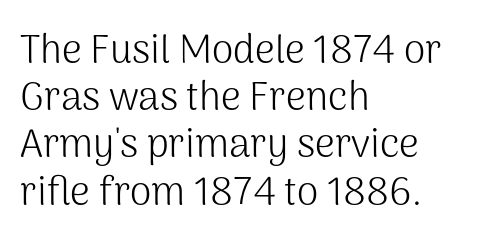
Q: Is the text bold? A: No.
Q: Is the text italic (slanted)? A: No, it is upright.
Q: Is the typeface a serif or a sans-serif typeface? A: Sans-serif.
Q: Is the text underlined? A: No.
Q: How is the paragraph aligned? A: Left-aligned.
Q: Is the spacing between letters normal or unusually wide? A: Normal.
Q: Width (condensed, normal, or wide)? A: Normal.
Q: Stroke contrast? A: Medium.
Q: x-height? A: Medium.
Q: Monospaced? A: No.
